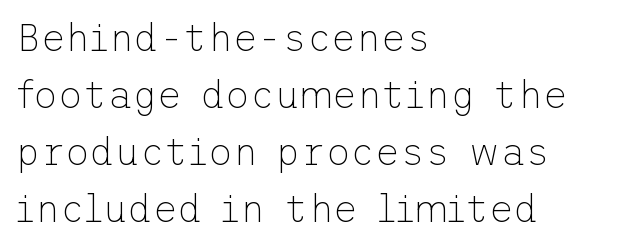
Q: Is the text bold? A: No.
Q: Is the text italic (slanted)? A: No, it is upright.
Q: Is the typeface a serif or a sans-serif typeface? A: Sans-serif.
Q: Is the text underlined? A: No.
Q: How is the paragraph aligned? A: Left-aligned.
Q: Is the spacing between letters normal or unusually wide? A: Normal.
Q: Is the spacing between lines tight, normal or loose? A: Normal.
Q: Width (condensed, normal, or wide)? A: Normal.
Q: Stroke contrast? A: Low.
Q: x-height? A: Medium.
